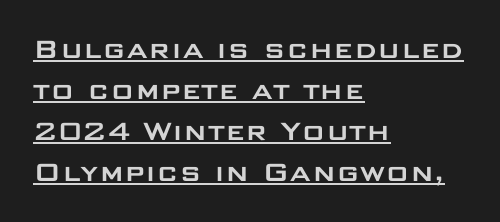
Spacing between characters is what you'd get straight out of the box. These lines were composed using upright roman letters. One glance says typical: line gaps are just what's usual. If you drew a ruler down the left edge, every line would touch it. Font category for this specimen: sans-serif.
